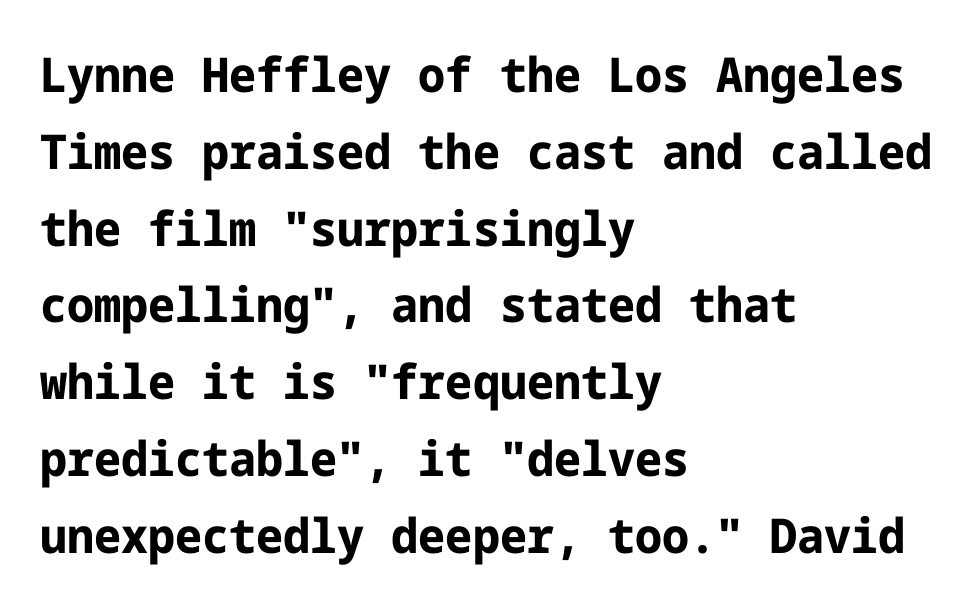
Q: Is the text bold? A: Yes.
Q: Is the text italic (slanted)? A: No, it is upright.
Q: Is the typeface a serif or a sans-serif typeface? A: Sans-serif.
Q: Is the text underlined? A: No.
Q: How is the paragraph aligned? A: Left-aligned.
Q: Is the spacing between letters normal or unusually wide? A: Normal.
Q: Is the spacing between lines tight, normal or loose? A: Normal.
Q: Width (condensed, normal, or wide)? A: Normal.
Q: Stroke contrast? A: Low.
Q: x-height? A: Medium.
